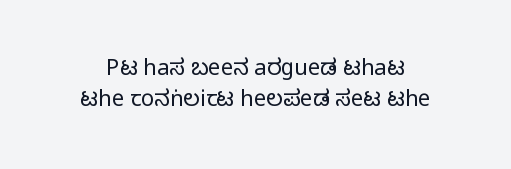
The image shows 22 px text type, upright; set normal line spacing (1.4x), normal letter spacing, not underlined.
